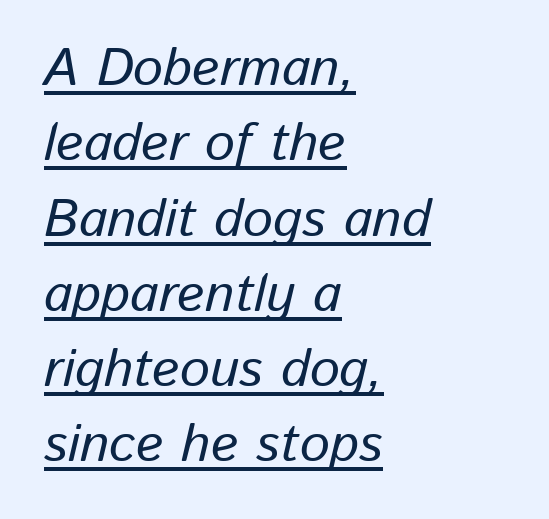
The image shows 53 px text type, italic (leaning right); set left-aligned, normal line spacing (1.42x), normal letter spacing, underlined; low stroke contrast and a medium x-height.
